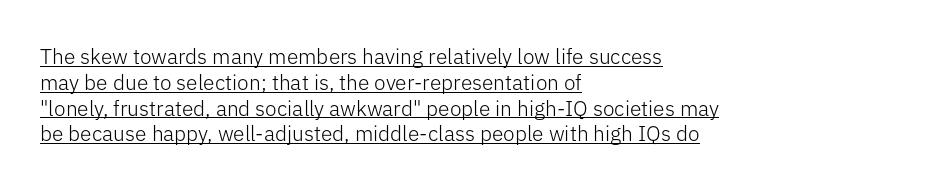
Q: Is the text bold? A: No.
Q: Is the text italic (slanted)? A: No, it is upright.
Q: Is the text underlined? A: Yes.
Q: How is the paragraph aligned? A: Left-aligned.
Q: Is the spacing between letters normal or unusually wide? A: Normal.
